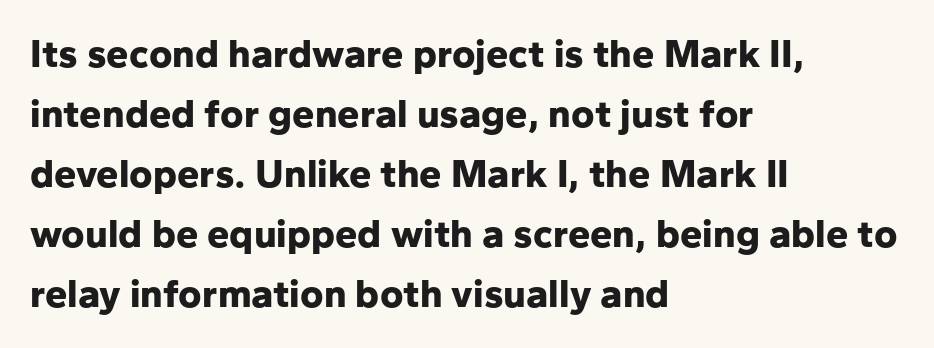
The image shows 40 px bold sans-serif type, upright; set left-aligned, normal line spacing (1.5x), normal letter spacing, not underlined; low stroke contrast and a medium x-height.
